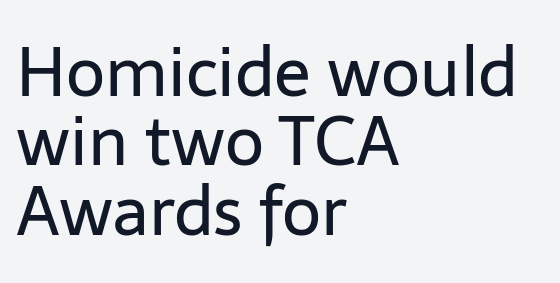
The image shows 68 px regular-weight sans-serif type, upright; set left-aligned, tight line spacing (1.02x), normal letter spacing, not underlined; low stroke contrast and a medium x-height.
